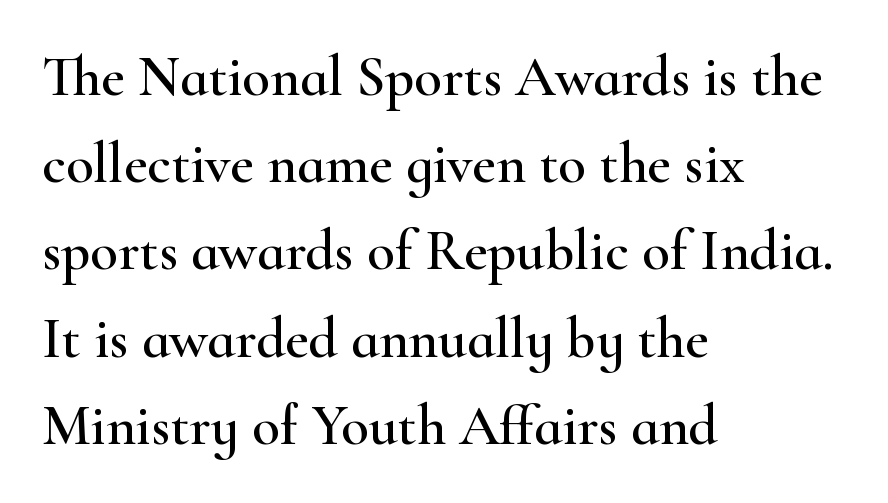
The image shows 57 px wide serif type, upright; set left-aligned, normal line spacing (1.53x), normal letter spacing, not underlined; high stroke contrast and a small x-height.
